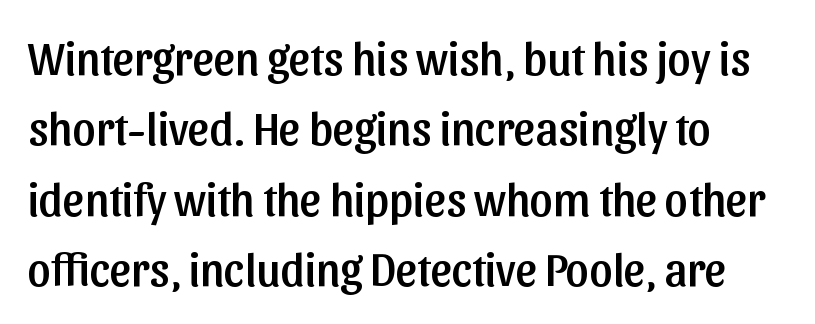
Q: Is the text italic (slanted)? A: No, it is upright.
Q: Is the typeface a serif or a sans-serif typeface? A: Sans-serif.
Q: Is the text underlined? A: No.
Q: Is the spacing between letters normal or unusually wide? A: Normal.
Q: Is the spacing between lines tight, normal or loose? A: Normal.
Q: Width (condensed, normal, or wide)? A: Normal.
Q: Stroke contrast? A: Low.
Q: x-height? A: Medium.
Q: Monospaced? A: No.
